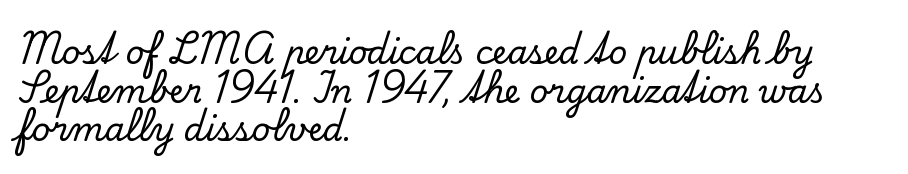
Q: Is the text italic (slanted)? A: Yes.
Q: Is the typeface a serif or a sans-serif typeface? A: Serif.
Q: Is the text underlined? A: No.
Q: How is the paragraph aligned? A: Left-aligned.
Q: Is the spacing between letters normal or unusually wide? A: Normal.
Q: Width (condensed, normal, or wide)? A: Normal.
Q: Stroke contrast? A: Low.
Q: x-height? A: Small.
Q: Monospaced? A: No.
